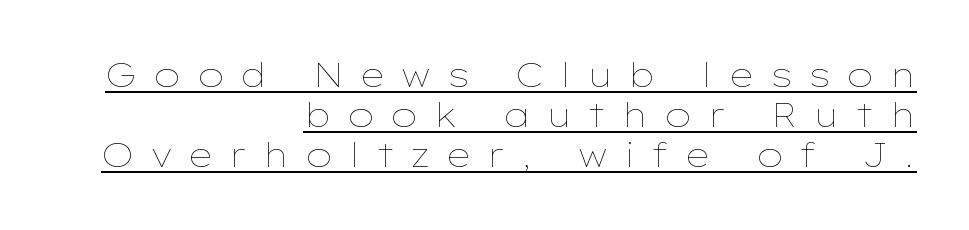
Q: Is the text bold? A: No.
Q: Is the text italic (slanted)? A: No, it is upright.
Q: Is the text underlined? A: Yes.
Q: How is the paragraph aligned? A: Right-aligned.
Q: Is the spacing between letters normal or unusually wide? A: Unusually wide.
Q: Width (condensed, normal, or wide)? A: Wide.
Q: Stroke contrast? A: Low.
Q: x-height? A: Medium.
Q: Monospaced? A: No.
